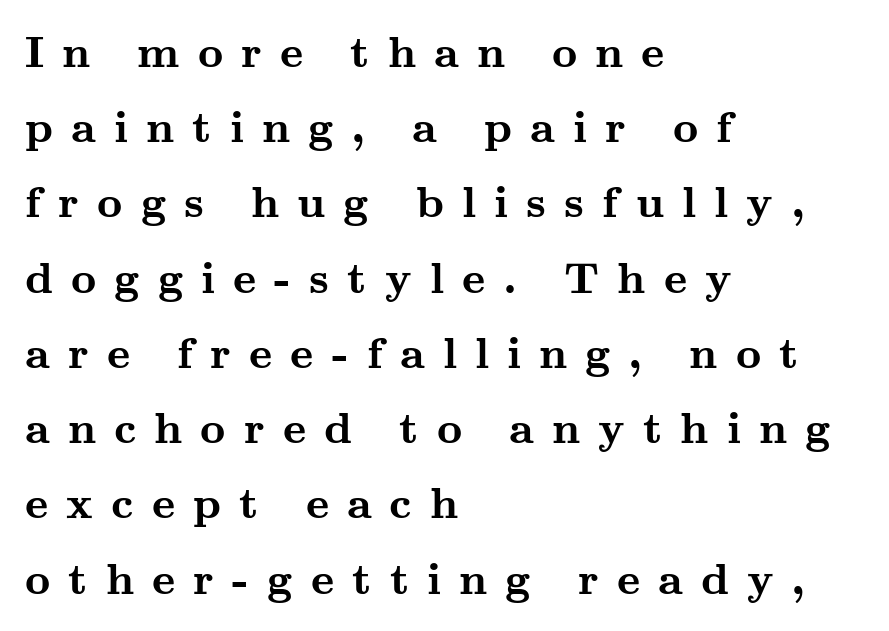
A typesetter would call this proportional, since set widths differ per character. You can tell it's not italic because the verticals are truly vertical. The letters carry serifs — small finishing strokes at the ends of their stems. The letters are bold, with thick, heavy strokes. Does extra space separate the letters? Yes, quite a lot of it. If you drew a ruler down the left edge, every line would touch it.
